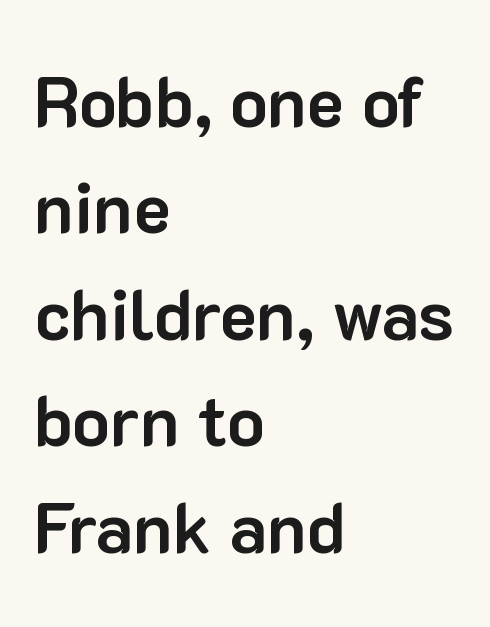
{"serif": "no", "italic": "no", "bold": "yes", "weight": "bold", "width": "normal", "stroke_contrast": "low", "x_height": "medium", "monospaced": "no", "underline": "no", "align": "left", "line_spacing": "normal", "line_spacing_ratio": 1.52, "letter_spacing": "normal", "letter_spacing_em": 0.0, "glyph_px": 70}
